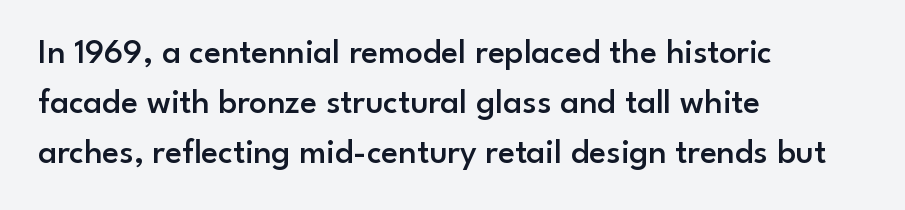
{"serif": "no", "italic": "no", "bold": "semi", "weight": "semibold", "width": "normal", "stroke_contrast": "low", "x_height": "small", "monospaced": "no", "underline": "no", "align": "left", "line_spacing": "normal", "line_spacing_ratio": 1.43, "letter_spacing": "normal", "letter_spacing_em": 0.0, "glyph_px": 35}
